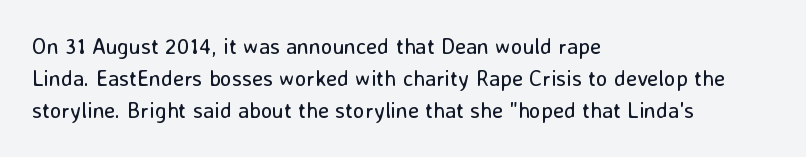
The image shows 22 px text type, upright; set left-aligned, normal line spacing (1.46x), normal letter spacing, not underlined.
